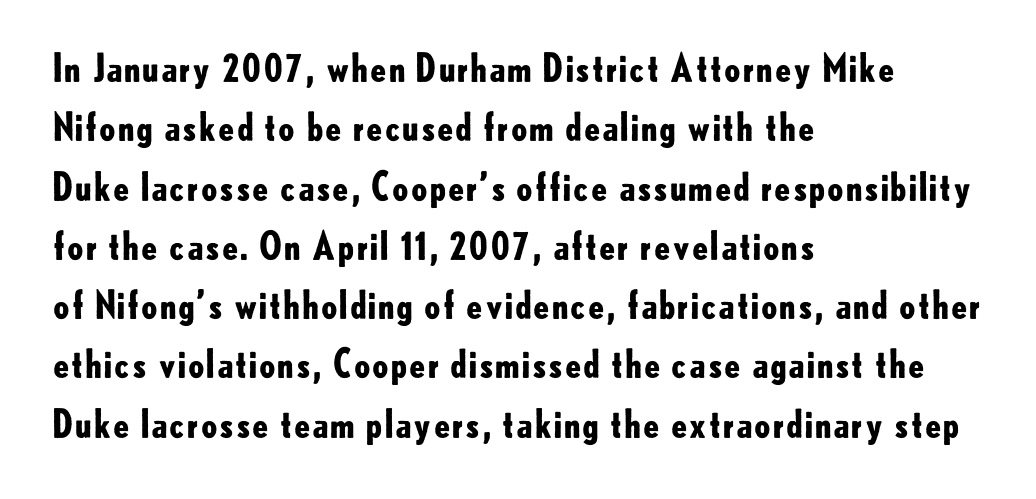
Q: Is the text bold? A: Yes.
Q: Is the text italic (slanted)? A: No, it is upright.
Q: Is the typeface a serif or a sans-serif typeface? A: Sans-serif.
Q: Is the text underlined? A: No.
Q: How is the paragraph aligned? A: Left-aligned.
Q: Is the spacing between letters normal or unusually wide? A: Normal.
Q: Is the spacing between lines tight, normal or loose? A: Normal.
Q: Width (condensed, normal, or wide)? A: Normal.
Q: Stroke contrast? A: Low.
Q: x-height? A: Small.
Q: Monospaced? A: No.
